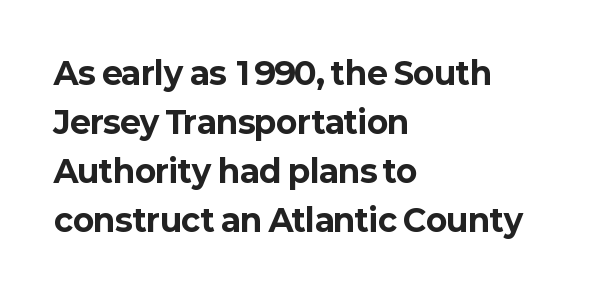
{"serif": "no", "italic": "no", "bold": "yes", "weight": "bold", "width": "normal", "stroke_contrast": "low", "x_height": "medium", "monospaced": "no", "underline": "no", "align": "left", "line_spacing": "normal", "line_spacing_ratio": 1.58, "letter_spacing": "normal", "letter_spacing_em": 0.0, "glyph_px": 31}
